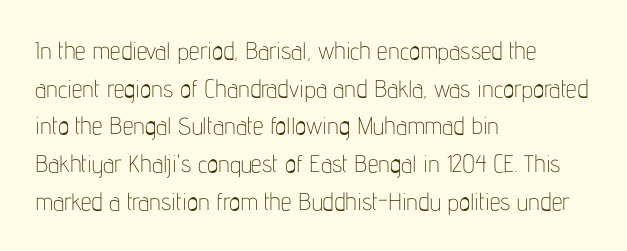
{"italic": "no", "bold": "no", "underline": "no", "align": "left", "line_spacing": "normal", "line_spacing_ratio": 1.57, "letter_spacing": "normal", "letter_spacing_em": 0.0, "glyph_px": 24}
